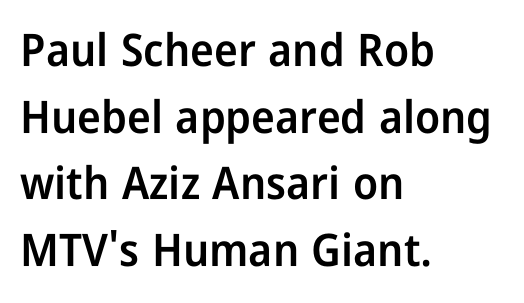
The image shows 45 px semibold, condensed sans-serif type, upright; set left-aligned, normal line spacing (1.48x), normal letter spacing, not underlined; low stroke contrast and a medium x-height.
